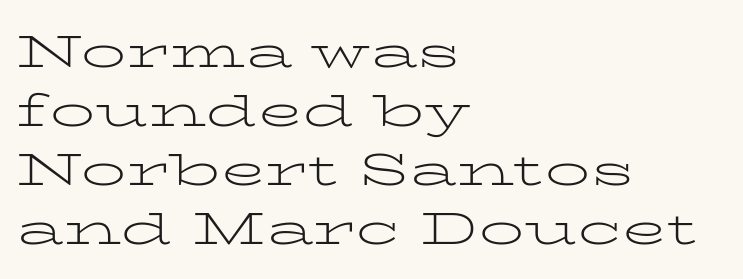
Caption: standard tracking, unaltered. These lines are rendered in a variable-pitch font. In CSS terms this would be text-align: left. Stems here are at most as thick as an everyday book face.
